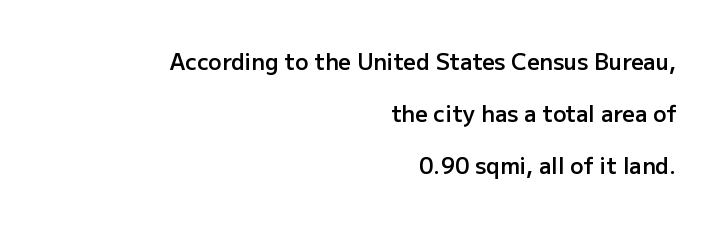
Q: Is the text bold? A: Semi-bold.
Q: Is the text italic (slanted)? A: No, it is upright.
Q: Is the text underlined? A: No.
Q: How is the paragraph aligned? A: Right-aligned.
Q: Is the spacing between letters normal or unusually wide? A: Normal.
Q: Is the spacing between lines tight, normal or loose? A: Loose.
